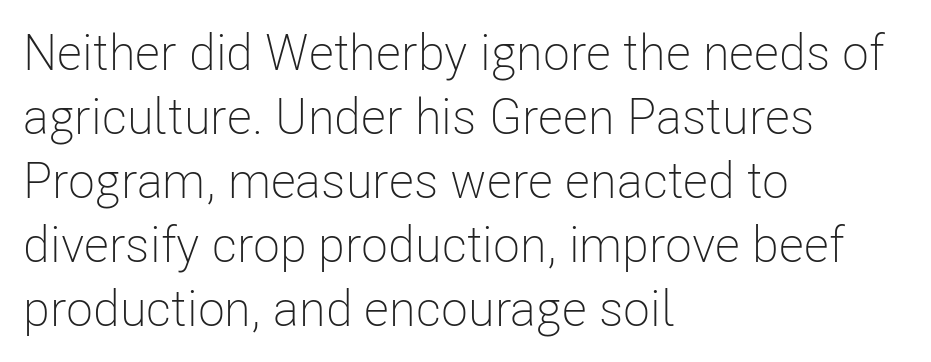
The image shows 50 px light, condensed sans-serif type, upright; set left-aligned, normal line spacing (1.28x), normal letter spacing, not underlined; low stroke contrast and a medium x-height.
